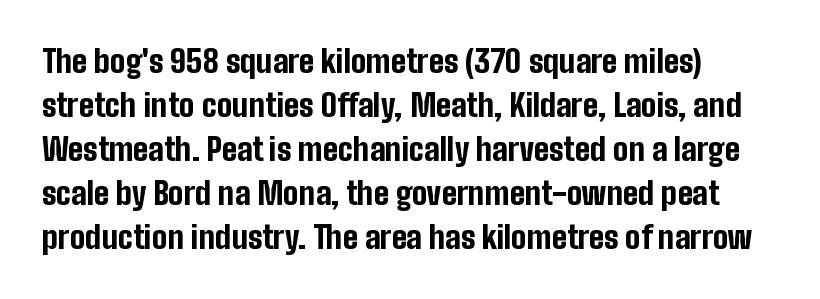
Q: Is the text bold? A: Yes.
Q: Is the text italic (slanted)? A: No, it is upright.
Q: Is the typeface a serif or a sans-serif typeface? A: Sans-serif.
Q: Is the text underlined? A: No.
Q: How is the paragraph aligned? A: Left-aligned.
Q: Is the spacing between letters normal or unusually wide? A: Normal.
Q: Is the spacing between lines tight, normal or loose? A: Normal.
Q: Width (condensed, normal, or wide)? A: Condensed.
Q: Stroke contrast? A: Low.
Q: x-height? A: Medium.
Q: Monospaced? A: No.
